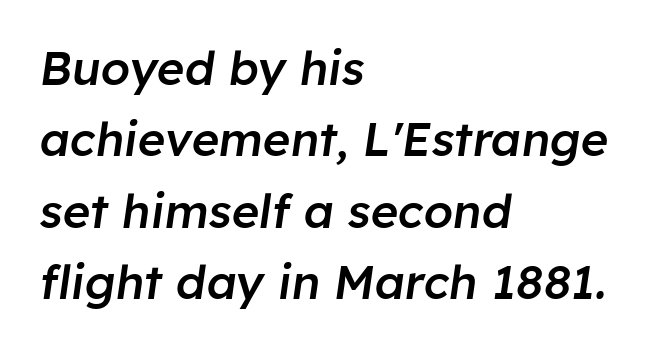
Words appear dense and cohesive because spacing is normal. Evenly set lines give the paragraph a standard silhouette. Alignment: flush left. Decoration check: the copy has no underline.
